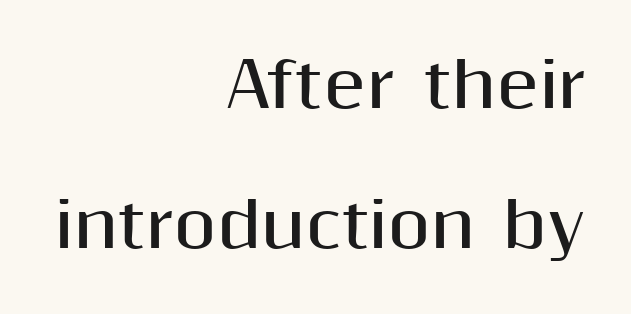
Q: Is the text bold? A: Yes.
Q: Is the text italic (slanted)? A: No, it is upright.
Q: Is the typeface a serif or a sans-serif typeface? A: Sans-serif.
Q: Is the text underlined? A: No.
Q: How is the paragraph aligned? A: Right-aligned.
Q: Is the spacing between letters normal or unusually wide? A: Normal.
Q: Is the spacing between lines tight, normal or loose? A: Loose.
Q: Width (condensed, normal, or wide)? A: Normal.
Q: Stroke contrast? A: Medium.
Q: x-height? A: Medium.
Q: Monospaced? A: No.
